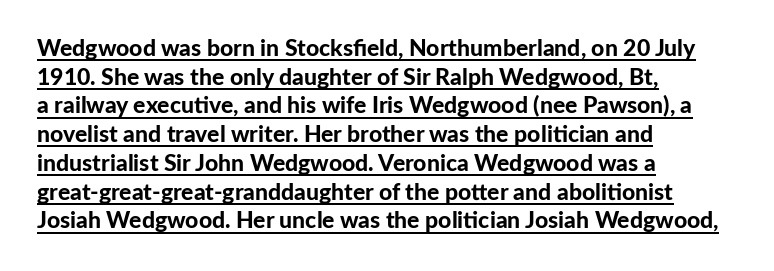
A student would call this left alignment; a typographer would say flush left, rag right. Strokes here are thick enough to call this a true bold. A normal amount of white space separates one row of letters from the next. The passage shown has conventional tracking throughout. In terms of posture, this sample is upright.
